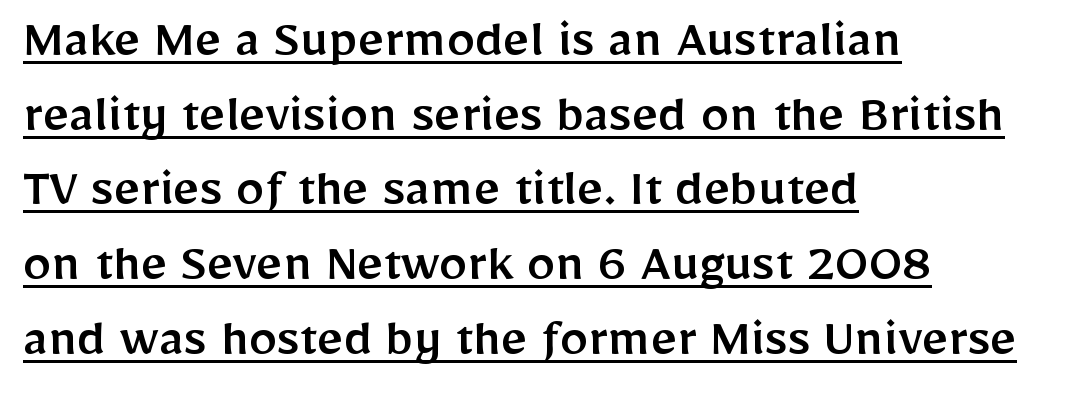
Does the type have serifs? No, each stem ends abruptly. The lettering stays uniformly vertical, giving the passage a roman look. Words appear dense and cohesive because spacing is normal. Is this a fixed-width face? No — the glyphs have proportional, varying widths.
